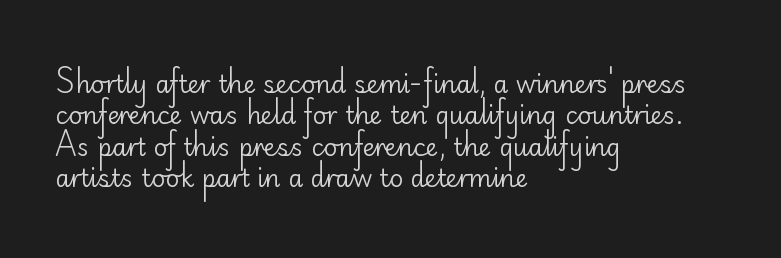
The image shows 24 px text type, upright; set left-aligned, normal line spacing (1.31x), normal letter spacing, not underlined.
